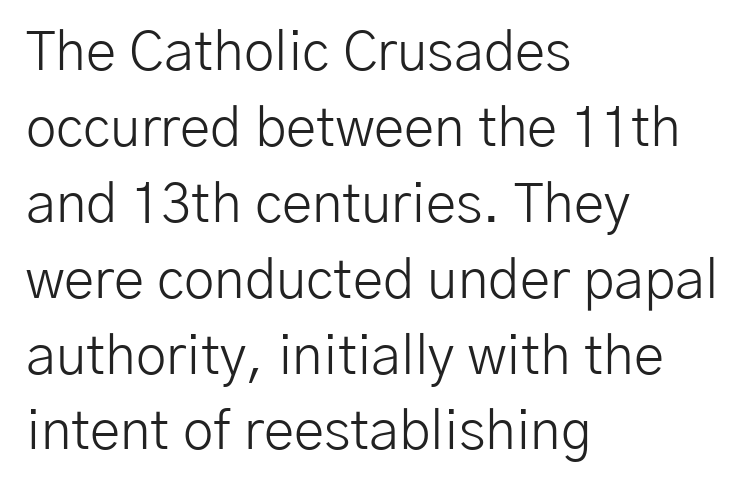
Q: Is the text bold? A: No.
Q: Is the text italic (slanted)? A: No, it is upright.
Q: Is the typeface a serif or a sans-serif typeface? A: Sans-serif.
Q: Is the text underlined? A: No.
Q: How is the paragraph aligned? A: Left-aligned.
Q: Is the spacing between letters normal or unusually wide? A: Normal.
Q: Is the spacing between lines tight, normal or loose? A: Normal.
Q: Width (condensed, normal, or wide)? A: Normal.
Q: Stroke contrast? A: Low.
Q: x-height? A: Medium.
Q: Monospaced? A: No.
